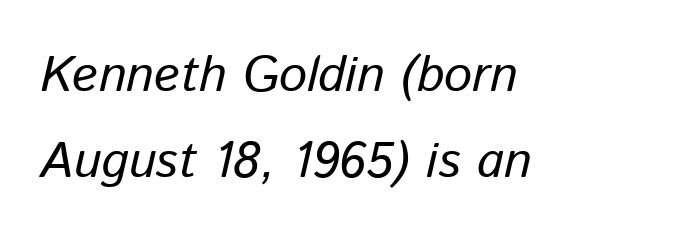
{"italic": "yes", "lean": "right", "slant_degrees": 13, "bold": "no", "weight": "regular", "width": "normal", "stroke_contrast": "low", "x_height": "medium", "monospaced": "no", "underline": "no", "align": "left", "line_spacing_ratio": 1.72, "letter_spacing": "normal", "letter_spacing_em": 0.0, "glyph_px": 50}
